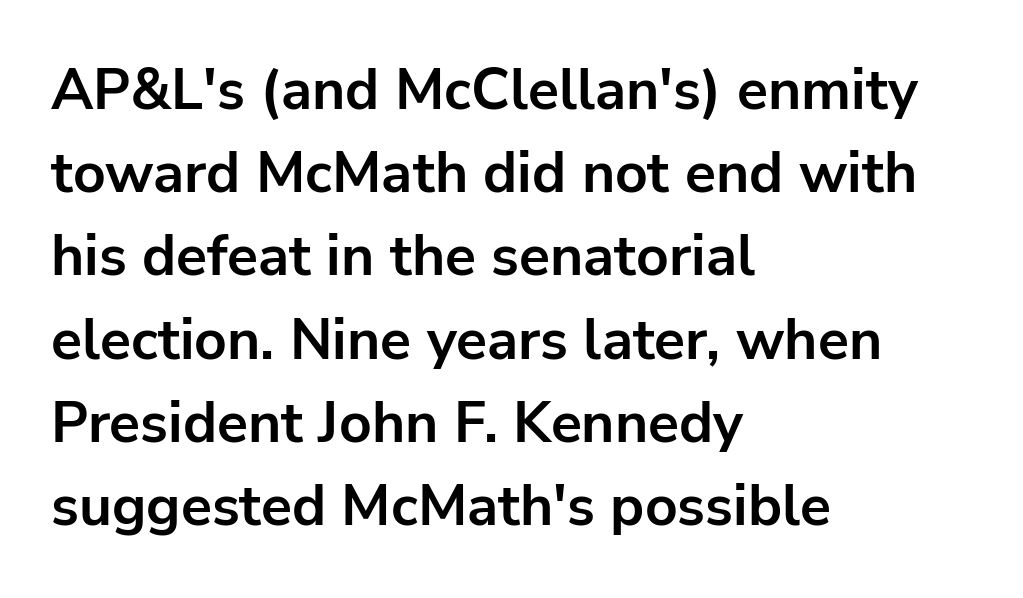
The image shows 57 px bold sans-serif type, upright; set left-aligned, normal line spacing (1.46x), normal letter spacing, not underlined; low stroke contrast and a medium x-height.
